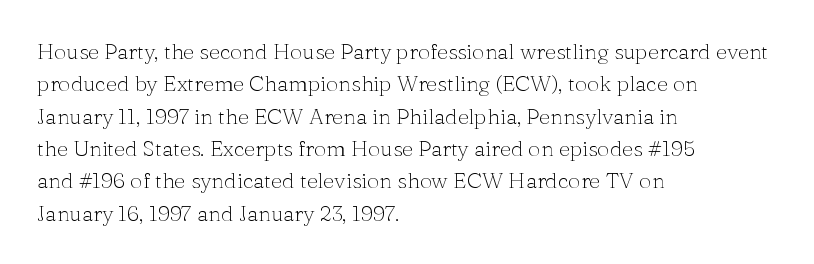
Does extra space separate the letters? No, they use regular spacing. Compared with a typical body face, this is equally light or lighter still. Casual observation: everything's shoved over to the left. This sample keeps an unexceptional amount of space between lines.
